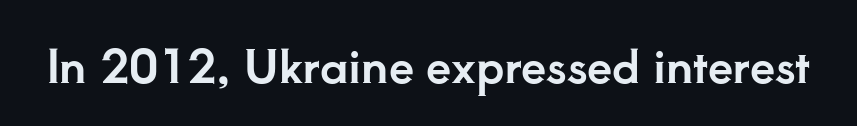
{"serif": "yes", "italic": "no", "width": "normal", "stroke_contrast": "low", "x_height": "small", "monospaced": "no", "underline": "no", "letter_spacing": "normal", "letter_spacing_em": 0.0, "glyph_px": 45}
